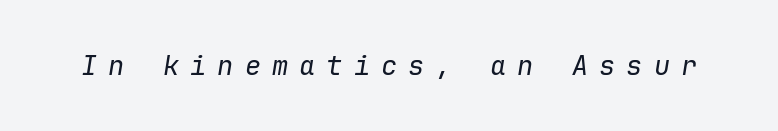
{"italic": "yes", "lean": "right", "slant_degrees": 9, "bold": "no", "underline": "no", "letter_spacing": "wide", "letter_spacing_em": 0.41, "glyph_px": 27}
